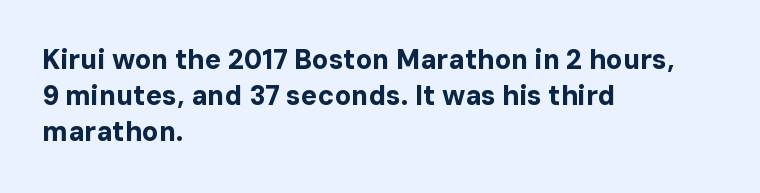
Does the weight exceed regular? Yes, all the way to bold. Inter-character spacing is left at the font's built-in metrics. If you drew a ruler down the left edge, every line would touch it. Only glyphs here, with clear space below each row. This sample keeps an unexceptional amount of space between lines.
